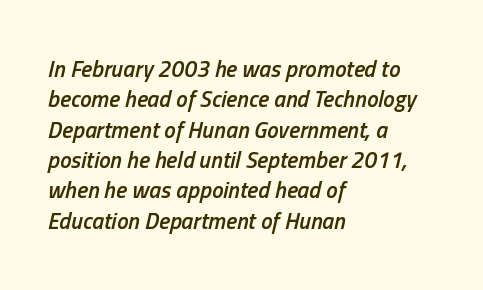
{"italic": "yes", "lean": "right", "slant_degrees": 13, "bold": "semi", "underline": "no", "align": "left", "line_spacing": "normal", "line_spacing_ratio": 1.32, "letter_spacing": "normal", "letter_spacing_em": 0.0, "glyph_px": 23}
